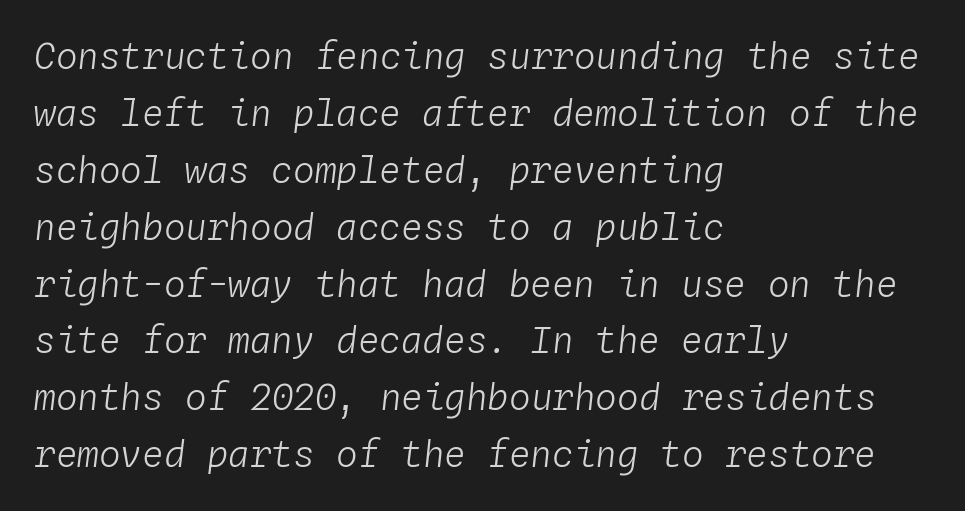
Q: Is the text bold? A: No.
Q: Is the text italic (slanted)? A: Yes, it leans right by about 4 degrees.
Q: Is the text underlined? A: No.
Q: How is the paragraph aligned? A: Left-aligned.
Q: Is the spacing between letters normal or unusually wide? A: Normal.
Q: Is the spacing between lines tight, normal or loose? A: Normal.
Q: Width (condensed, normal, or wide)? A: Normal.
Q: Stroke contrast? A: Low.
Q: x-height? A: Medium.
Q: Monospaced? A: Yes.
